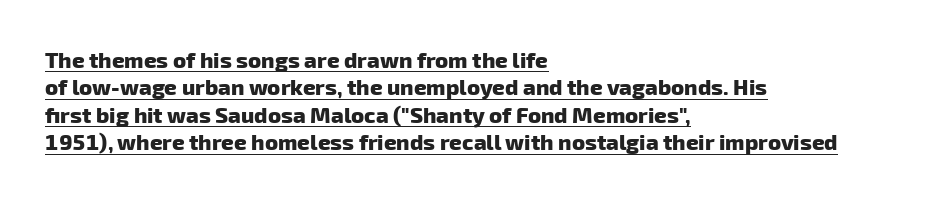
{"bold": "yes", "underline": "yes", "align": "left", "line_spacing": "normal", "line_spacing_ratio": 1.25, "letter_spacing": "normal", "letter_spacing_em": 0.0, "glyph_px": 22}
